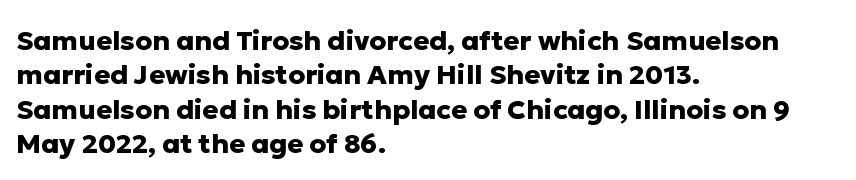
{"italic": "no", "bold": "yes", "underline": "no", "align": "left", "line_spacing": "normal", "line_spacing_ratio": 1.27, "letter_spacing": "normal", "letter_spacing_em": 0.0, "glyph_px": 27}
